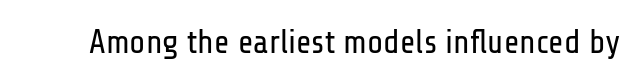
If you drew a line through each stem, it would be perfectly vertical. No feet cap the strokes, marking this as sans-serif type. The space beneath each line is pristine and unruled. The letters sit at their default tracking, neither squeezed nor spread. Varying glyph widths throughout — classic text-font behaviour. Stems here are at most as thick as an everyday book face.
